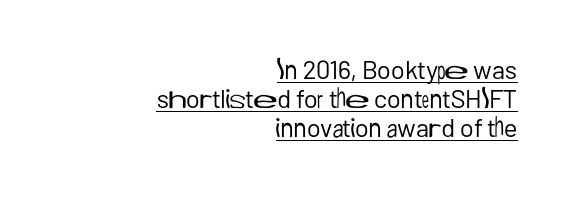
Students, observe the line beneath the letters — that is underlining. Posture: vertical. Is there much room between lines? No — they nearly touch. The gaps between neighbouring characters are ordinary and unremarkable. No chunkiness to these letters — they're not bold.
